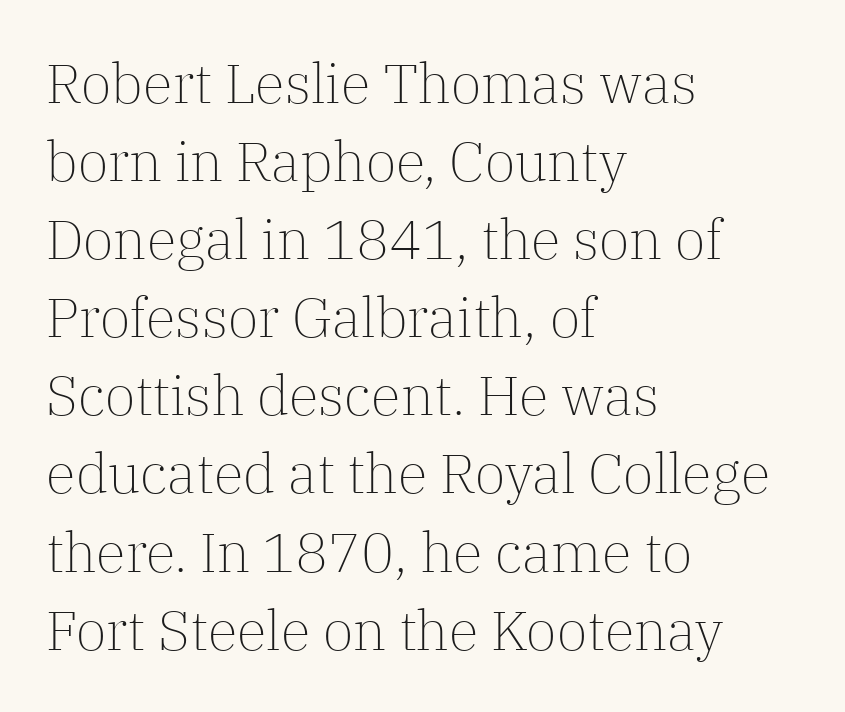
Q: Is the text bold? A: No.
Q: Is the text italic (slanted)? A: No, it is upright.
Q: Is the typeface a serif or a sans-serif typeface? A: Serif.
Q: Is the text underlined? A: No.
Q: How is the paragraph aligned? A: Left-aligned.
Q: Is the spacing between letters normal or unusually wide? A: Normal.
Q: Is the spacing between lines tight, normal or loose? A: Normal.
Q: Width (condensed, normal, or wide)? A: Normal.
Q: Stroke contrast? A: Low.
Q: x-height? A: Medium.
Q: Monospaced? A: No.
